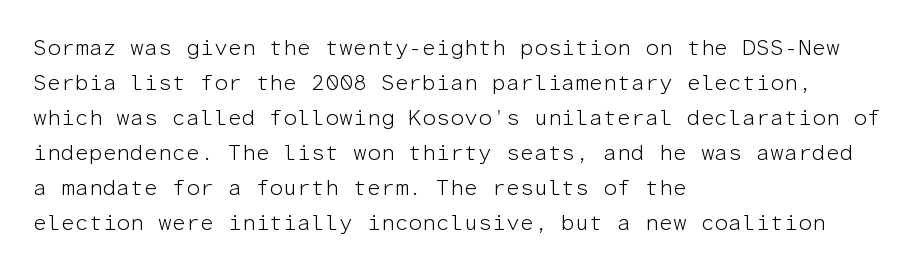
{"italic": "no", "bold": "no", "underline": "no", "align": "left", "line_spacing": "normal", "line_spacing_ratio": 1.59, "letter_spacing": "normal", "letter_spacing_em": 0.0, "glyph_px": 22}
